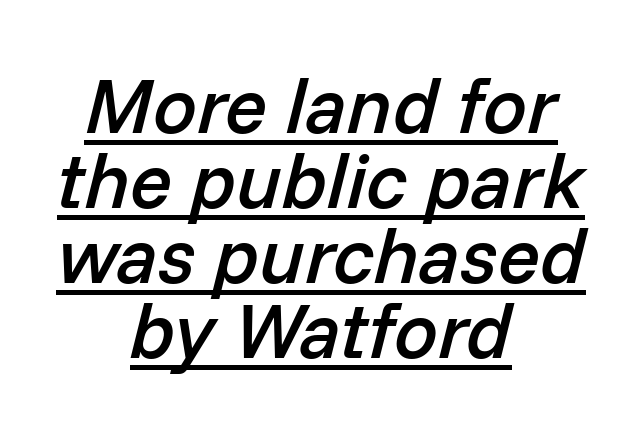
Q: Is the text bold? A: Semi-bold.
Q: Is the text italic (slanted)? A: Yes, it leans right by about 14 degrees.
Q: Is the text underlined? A: Yes.
Q: How is the paragraph aligned? A: Centered.
Q: Is the spacing between letters normal or unusually wide? A: Normal.
Q: Is the spacing between lines tight, normal or loose? A: Tight.
Q: Width (condensed, normal, or wide)? A: Normal.
Q: Stroke contrast? A: Low.
Q: x-height? A: Medium.
Q: Monospaced? A: No.
